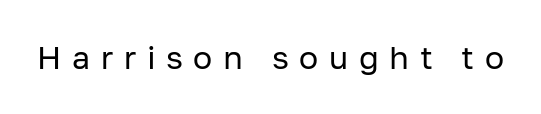
{"serif": "no", "italic": "no", "bold": "no", "weight": "regular", "width": "normal", "stroke_contrast": "low", "x_height": "medium", "monospaced": "no", "underline": "no", "letter_spacing": "wide", "letter_spacing_em": 0.33, "glyph_px": 32}
